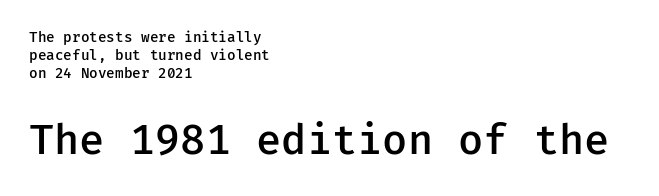
The image shows 41 px semibold sans-serif type, upright; set left-aligned, normal line spacing (1.28x), normal letter spacing, not underlined; the second (bottom) block is 2.93x larger; low stroke contrast and a medium x-height.
